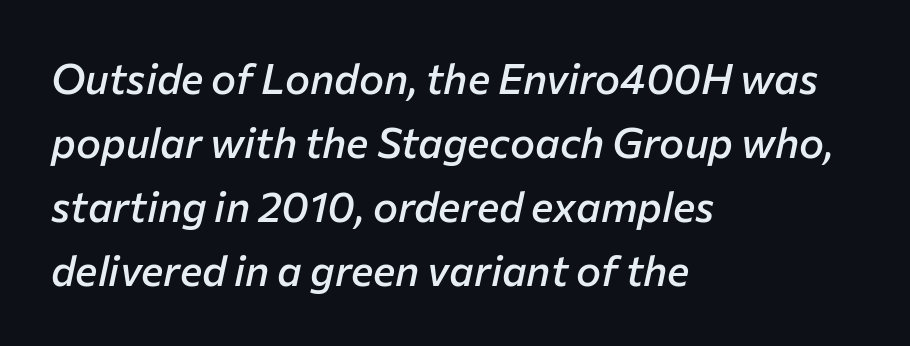
The image shows 42 px semibold type, italic (leaning right); set left-aligned, normal line spacing (1.52x), normal letter spacing, not underlined; low stroke contrast and a medium x-height.
